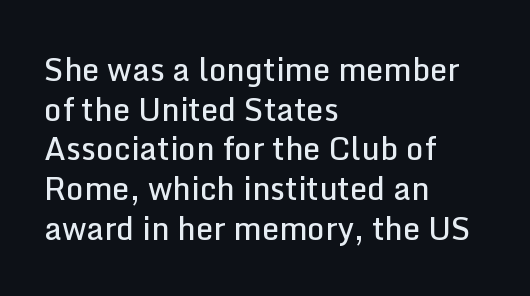
Regarding serifs, this sample does without them. Honestly, the row spacing looks completely unremarkable. You could not count columns in this text — the font is proportionally spaced. Spacing between characters is what you'd get straight out of the box. Line starts are locked; line ends wander.
